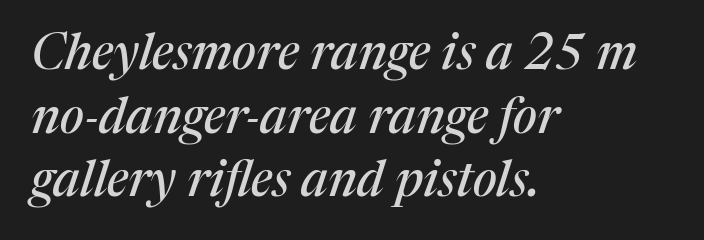
Notice how the passage keeps a crisp vertical edge on the left only. What's the leading like? Ordinary, nothing unusual. Check where the strokes stop: tiny serifs finish them off. The face used here has a pronounced slope to its letters. A clean baseline with only descenders dipping below it.
